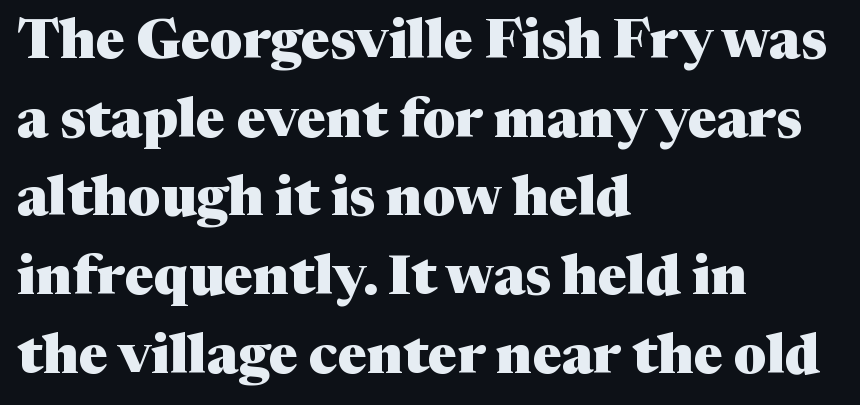
Q: Is the text bold? A: Yes.
Q: Is the text italic (slanted)? A: No, it is upright.
Q: Is the typeface a serif or a sans-serif typeface? A: Serif.
Q: Is the text underlined? A: No.
Q: How is the paragraph aligned? A: Left-aligned.
Q: Is the spacing between letters normal or unusually wide? A: Normal.
Q: Is the spacing between lines tight, normal or loose? A: Normal.
Q: Width (condensed, normal, or wide)? A: Normal.
Q: Stroke contrast? A: Medium.
Q: x-height? A: Medium.
Q: Monospaced? A: No.
